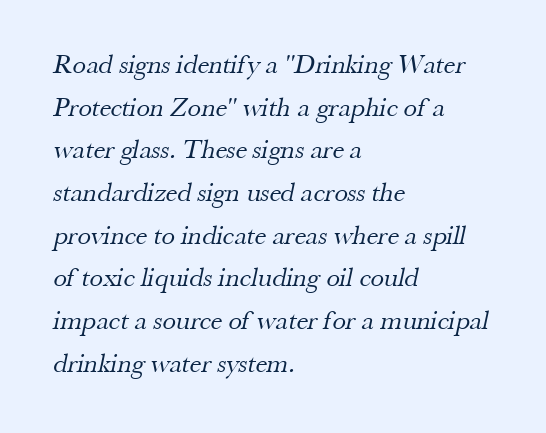
This rendering leaves character spacing at its baseline value. The space directly below the letters is spotless. Does the copy run flush right? No — it runs flush left. A typesetter would call this leading conventional body-copy spacing. Stems and bowls with no extra thickness — not bold.
